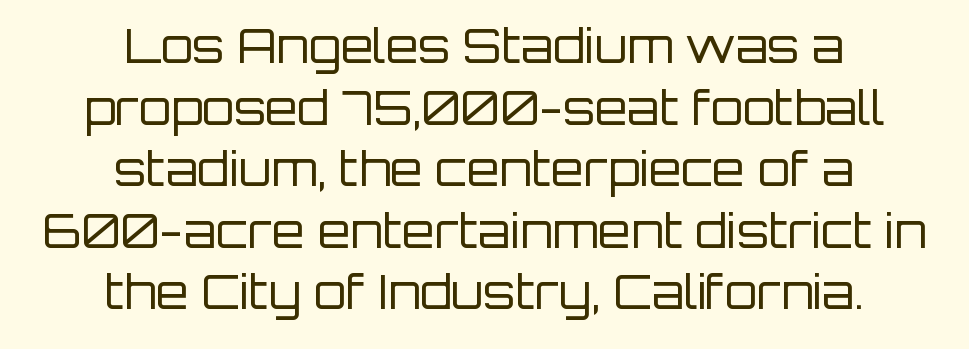
The image shows 47 px regular-weight sans-serif type, upright; set centered, normal line spacing (1.31x), normal letter spacing, not underlined; low stroke contrast and a large x-height.
